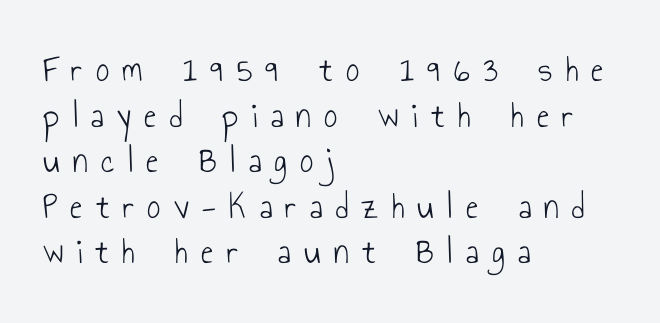
The image shows 37 px light, condensed sans-serif type, upright; set left-aligned, line spacing 1.23x, unusually wide letter spacing (+0.36 em), not underlined; low stroke contrast and a small x-height.
